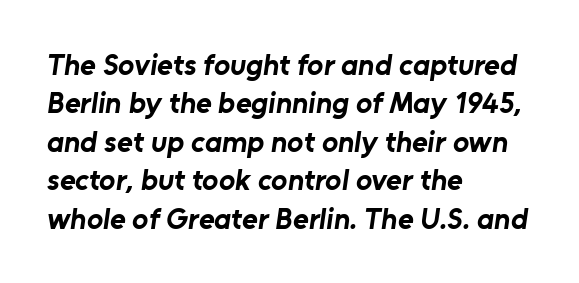
The image shows 30 px bold sans-serif type; set left-aligned, normal line spacing (1.28x), normal letter spacing, not underlined; low stroke contrast and a medium x-height.
